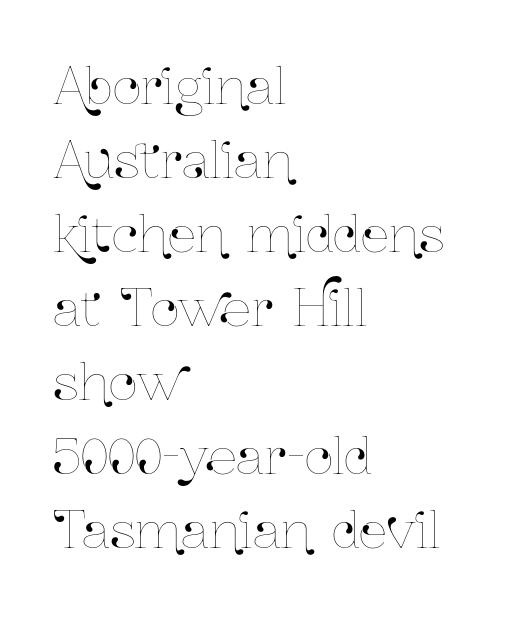
The image shows 50 px condensed type, upright; set left-aligned, normal line spacing (1.48x), normal letter spacing, not underlined; low stroke contrast and a medium x-height.
